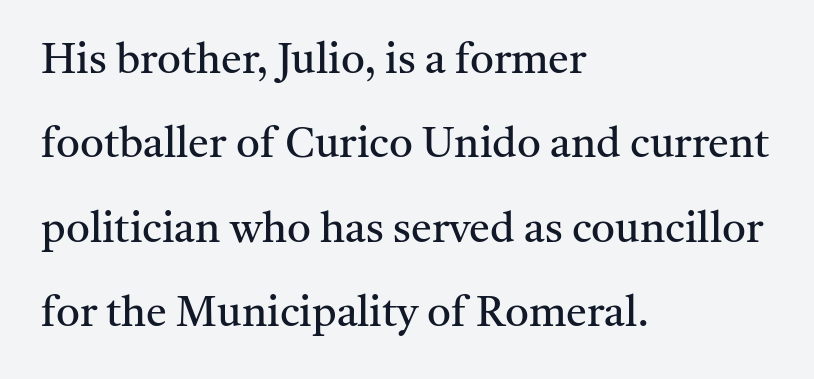
{"serif": "yes", "italic": "no", "bold": "no", "weight": "regular", "width": "normal", "stroke_contrast": "medium", "x_height": "medium", "monospaced": "no", "underline": "no", "align": "left", "line_spacing": "loose", "line_spacing_ratio": 2.01, "letter_spacing": "normal", "letter_spacing_em": 0.0, "glyph_px": 42}
